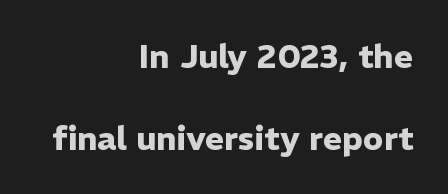
Q: Is the text bold? A: Yes.
Q: Is the text italic (slanted)? A: No, it is upright.
Q: Is the typeface a serif or a sans-serif typeface? A: Sans-serif.
Q: Is the text underlined? A: No.
Q: How is the paragraph aligned? A: Right-aligned.
Q: Is the spacing between letters normal or unusually wide? A: Normal.
Q: Is the spacing between lines tight, normal or loose? A: Loose.
Q: Width (condensed, normal, or wide)? A: Normal.
Q: Stroke contrast? A: Low.
Q: x-height? A: Medium.
Q: Monospaced? A: No.
